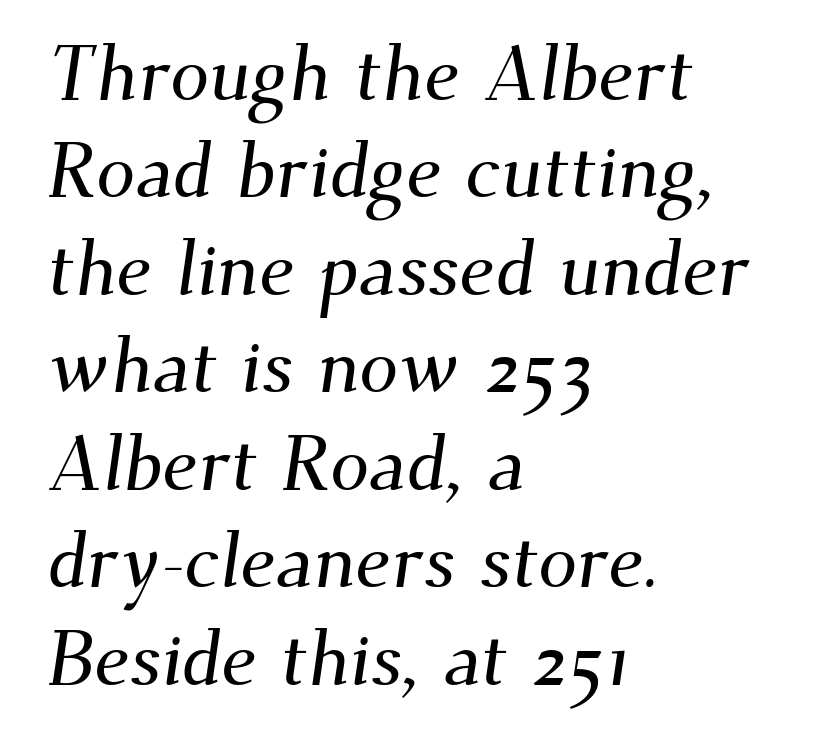
The image shows 78 px serif type; set left-aligned, normal line spacing (1.25x), normal letter spacing, not underlined; medium stroke contrast and a small x-height.
